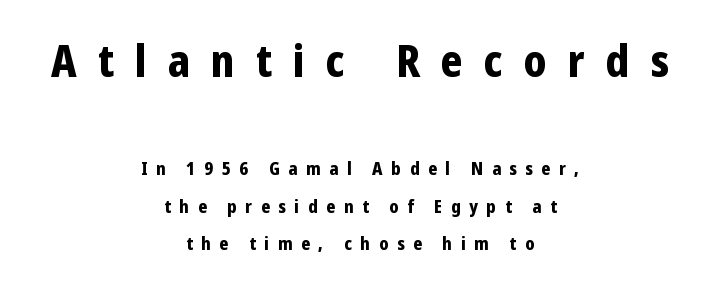
A sans-serif font was chosen for this passage. Letter spacing: wide. Horizontally, the lines are justified to the midpoint only. Do the characters align in a grid? No, the font is proportional. Type size steps down from the first block to the second.
